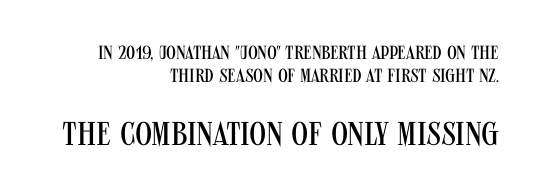
The image shows 33 px regular-weight, condensed sans-serif type, upright; set right-aligned, line spacing 1.21x, normal letter spacing, not underlined; the second (bottom) block is 1.74x larger; medium stroke contrast and a large x-height.
